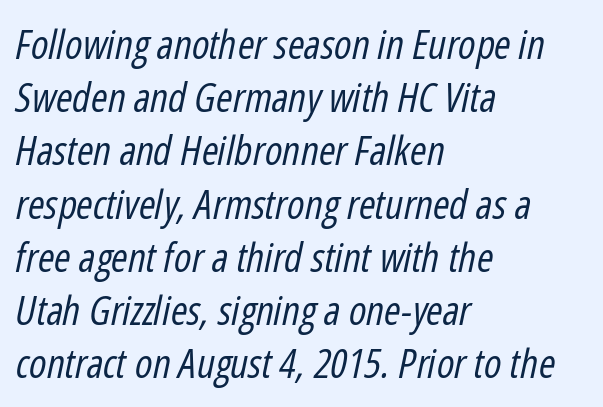
The image shows 40 px regular-weight, condensed type, italic (leaning right); set left-aligned, normal line spacing (1.33x), normal letter spacing, not underlined; low stroke contrast and a medium x-height.
